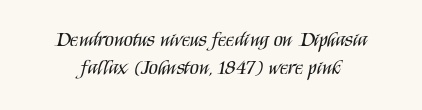
Line starts and ends both wander, symmetrically. A bare baseline throughout the passage. The strokes are not fattened; the text isn't bold. If you measured baseline to baseline, you'd find a middling distance.
